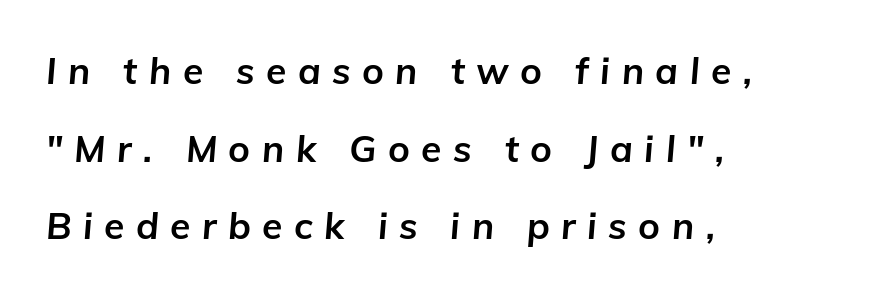
Is the type slanted? Yes — the strokes lean at a clear angle. The foot of each line stays bare and open. These lines are set flush left with a ragged right edge. Interline gaps are noticeably wide in this sample.
